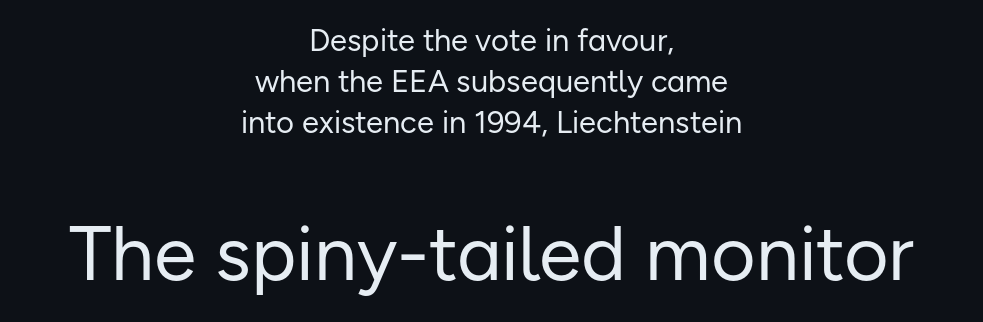
The image shows 77 px regular-weight sans-serif type, upright; set centered, normal line spacing (1.33x), normal letter spacing, not underlined; the second (bottom) block is 2.48x larger; low stroke contrast and a medium x-height.
